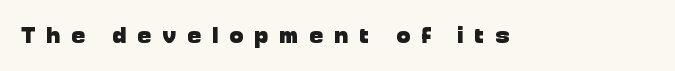
Q: Is the text bold? A: Yes.
Q: Is the text italic (slanted)? A: No, it is upright.
Q: Is the text underlined? A: No.
Q: Is the spacing between letters normal or unusually wide? A: Unusually wide.
